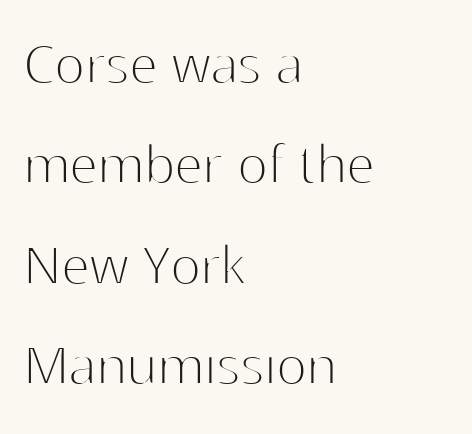
{"serif": "no", "italic": "no", "bold": "no", "weight": "thin", "width": "normal", "stroke_contrast": "high", "x_height": "medium", "monospaced": "no", "underline": "no", "align": "left", "line_spacing": "normal", "line_spacing_ratio": 1.57, "letter_spacing": "normal", "letter_spacing_em": 0.0, "glyph_px": 64}
